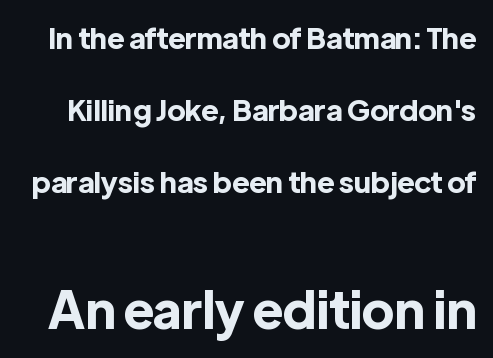
The image shows 51 px bold sans-serif type, upright; set loose line spacing (2.48x), normal letter spacing, not underlined; the second (bottom) block is 1.76x larger; a medium x-height.
